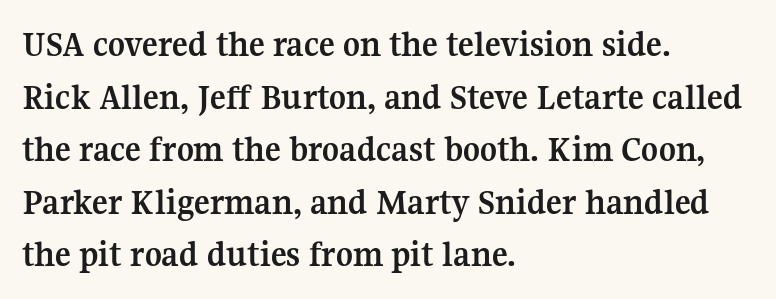
{"serif": "yes", "italic": "no", "bold": "yes", "weight": "semibold", "width": "normal", "stroke_contrast": "medium", "x_height": "medium", "monospaced": "no", "underline": "no", "align": "left", "line_spacing": "normal", "line_spacing_ratio": 1.42, "letter_spacing": "normal", "letter_spacing_em": 0.0, "glyph_px": 37}
